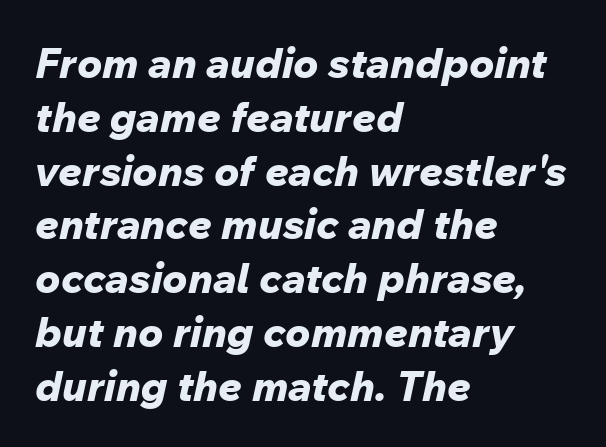
The image shows 42 px bold type, italic (leaning right); set left-aligned, normal line spacing (1.28x), normal letter spacing, not underlined; low stroke contrast and a medium x-height.
